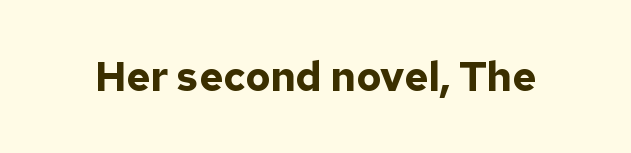
{"serif": "no", "italic": "no", "bold": "yes", "weight": "bold", "width": "normal", "stroke_contrast": "low", "x_height": "medium", "monospaced": "no", "underline": "no", "letter_spacing": "normal", "letter_spacing_em": 0.0, "glyph_px": 41}
